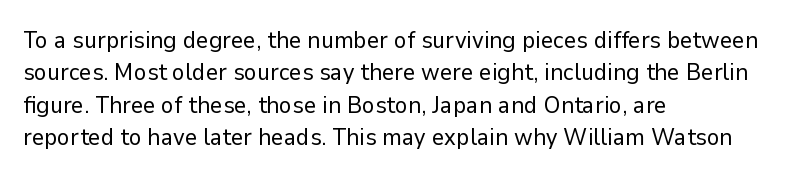
The typesetter chose a ragged-right arrangement here. In terms of letterspacing, this is plain default setting. Descenders hang freely into open space. A typesetter would call this leading conventional body-copy spacing. Stems and bowls with no extra thickness — not bold.
